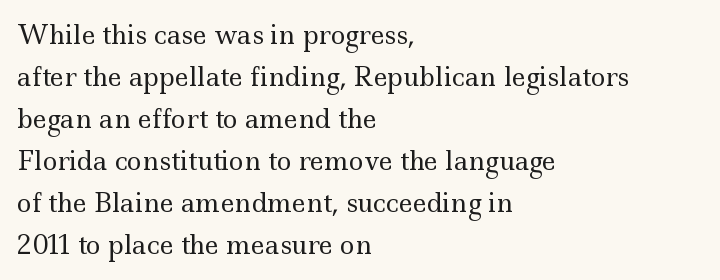
{"italic": "no", "bold": "no", "underline": "no", "align": "left", "line_spacing": "normal", "line_spacing_ratio": 1.68, "letter_spacing": "normal", "letter_spacing_em": 0.0, "glyph_px": 25}
